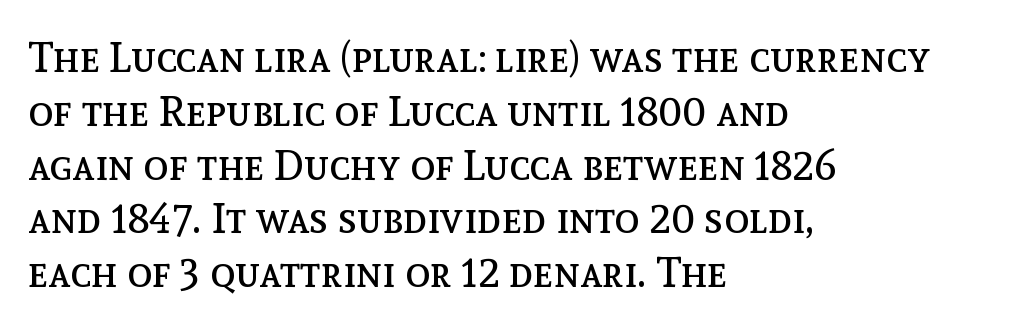
{"italic": "no", "bold": "no", "weight": "regular", "width": "normal", "x_height": "medium", "monospaced": "no", "underline": "no", "align": "left", "line_spacing": "normal", "line_spacing_ratio": 1.28, "letter_spacing": "normal", "letter_spacing_em": 0.0, "glyph_px": 42}
